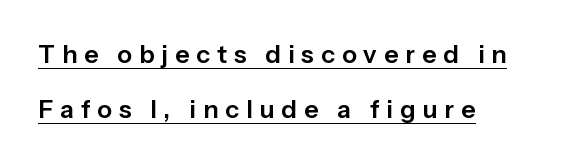
Q: Is the text italic (slanted)? A: No, it is upright.
Q: Is the text underlined? A: Yes.
Q: How is the paragraph aligned? A: Left-aligned.
Q: Is the spacing between letters normal or unusually wide? A: Unusually wide.
Q: Is the spacing between lines tight, normal or loose? A: Loose.
